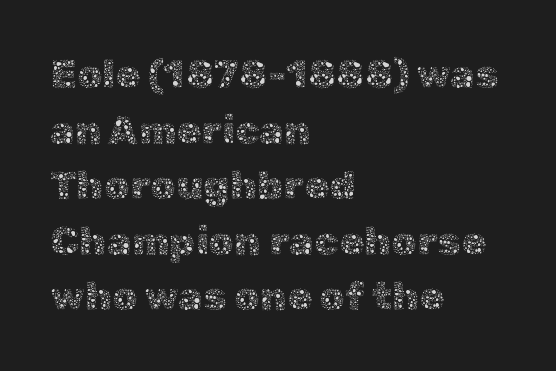
{"italic": "no", "bold": "no", "weight": "thin", "width": "normal", "x_height": "medium", "monospaced": "no", "underline": "no", "align": "left", "line_spacing": "normal", "line_spacing_ratio": 1.39, "letter_spacing": "normal", "letter_spacing_em": 0.0, "glyph_px": 40}
